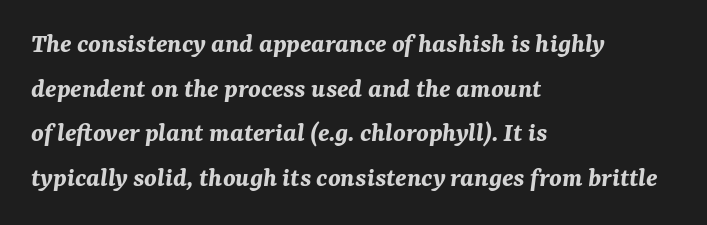
The image shows 28 px bold type, italic (leaning right); set left-aligned, normal line spacing (1.59x), normal letter spacing, not underlined; medium stroke contrast and a medium x-height.
